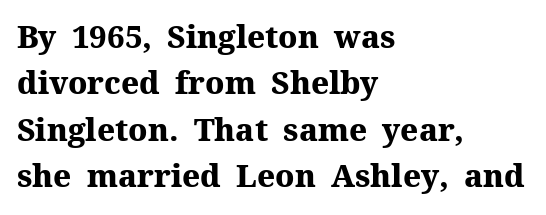
Q: Is the text bold? A: Yes.
Q: Is the text italic (slanted)? A: No, it is upright.
Q: Is the typeface a serif or a sans-serif typeface? A: Serif.
Q: Is the text underlined? A: No.
Q: How is the paragraph aligned? A: Left-aligned.
Q: Is the spacing between letters normal or unusually wide? A: Normal.
Q: Is the spacing between lines tight, normal or loose? A: Normal.
Q: Width (condensed, normal, or wide)? A: Normal.
Q: Stroke contrast? A: Medium.
Q: x-height? A: Medium.
Q: Monospaced? A: No.
